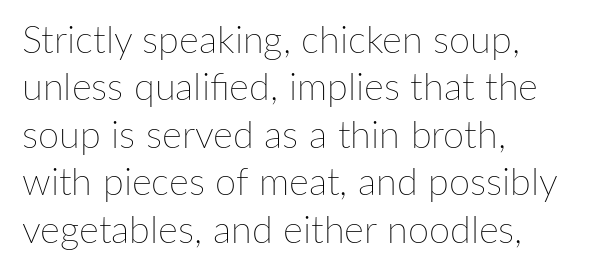
{"italic": "no", "bold": "no", "weight": "thin", "width": "normal", "stroke_contrast": "low", "x_height": "medium", "monospaced": "no", "underline": "no", "align": "left", "line_spacing": "normal", "line_spacing_ratio": 1.25, "letter_spacing": "normal", "letter_spacing_em": 0.0, "glyph_px": 38}
